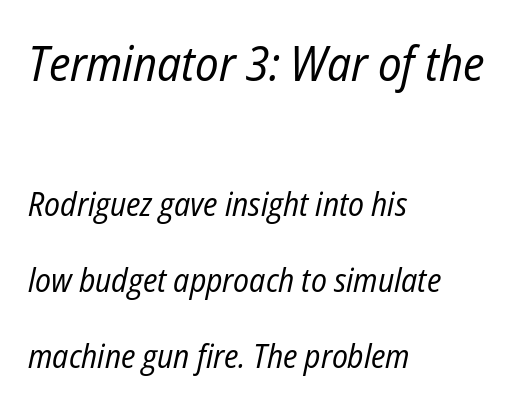
Q: Is the text bold? A: No.
Q: Is the text italic (slanted)? A: Yes, it leans right by about 12 degrees.
Q: Is the text underlined? A: No.
Q: How is the paragraph aligned? A: Left-aligned.
Q: Is the spacing between letters normal or unusually wide? A: Normal.
Q: Is the spacing between lines tight, normal or loose? A: Loose.
Q: Which block of text is set in a larger size, the first (top) or the second (bottom)? A: The first (top) one.
Q: Width (condensed, normal, or wide)? A: Condensed.
Q: Stroke contrast? A: Low.
Q: x-height? A: Medium.
Q: Monospaced? A: No.
